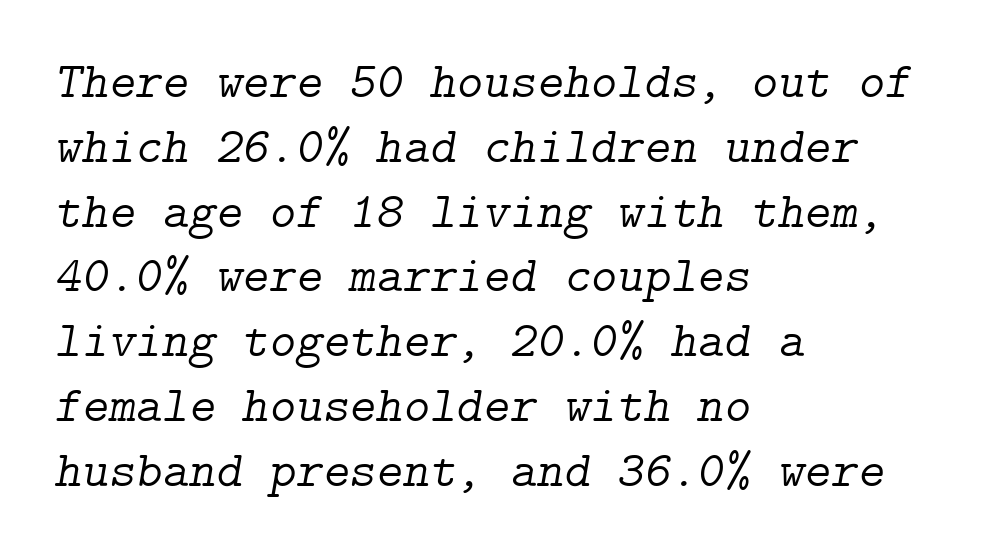
Q: Is the text bold? A: No.
Q: Is the text italic (slanted)? A: Yes, it leans right by about 9 degrees.
Q: Is the typeface a serif or a sans-serif typeface? A: Serif.
Q: Is the text underlined? A: No.
Q: How is the paragraph aligned? A: Left-aligned.
Q: Is the spacing between letters normal or unusually wide? A: Normal.
Q: Is the spacing between lines tight, normal or loose? A: Normal.
Q: Width (condensed, normal, or wide)? A: Normal.
Q: Stroke contrast? A: Low.
Q: x-height? A: Medium.
